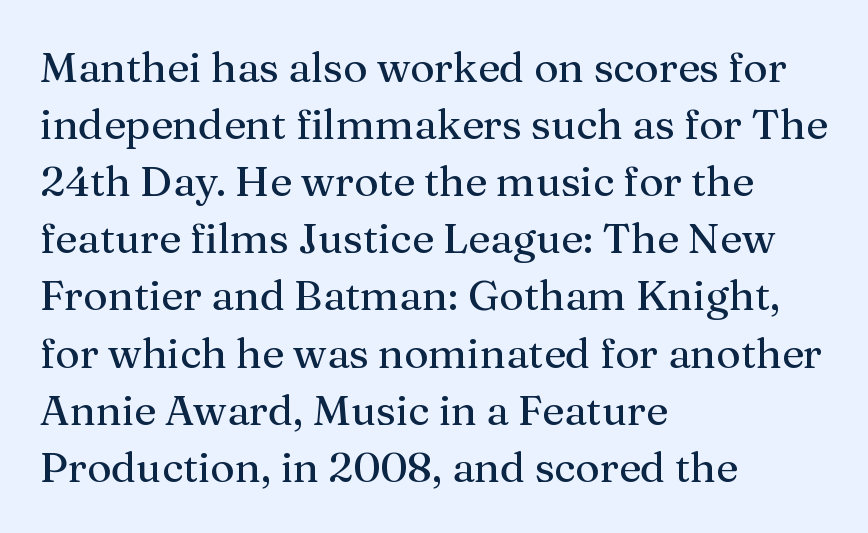
Q: Is the text italic (slanted)? A: No, it is upright.
Q: Is the typeface a serif or a sans-serif typeface? A: Serif.
Q: Is the text underlined? A: No.
Q: How is the paragraph aligned? A: Left-aligned.
Q: Is the spacing between letters normal or unusually wide? A: Normal.
Q: Is the spacing between lines tight, normal or loose? A: Normal.
Q: Width (condensed, normal, or wide)? A: Normal.
Q: Stroke contrast? A: Medium.
Q: x-height? A: Medium.
Q: Monospaced? A: No.
